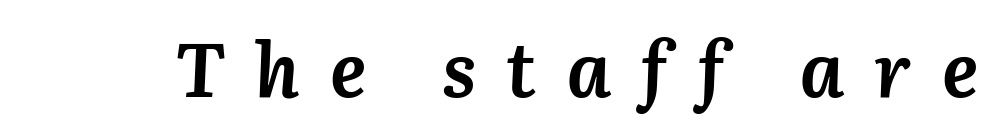
When letters slant like this, we call the style italic. Weight: bold. Substantial extra tracking has been applied to these lines. Check under the words: just untouched page. Here the designer chose a conventional face with non-uniform glyph widths.
